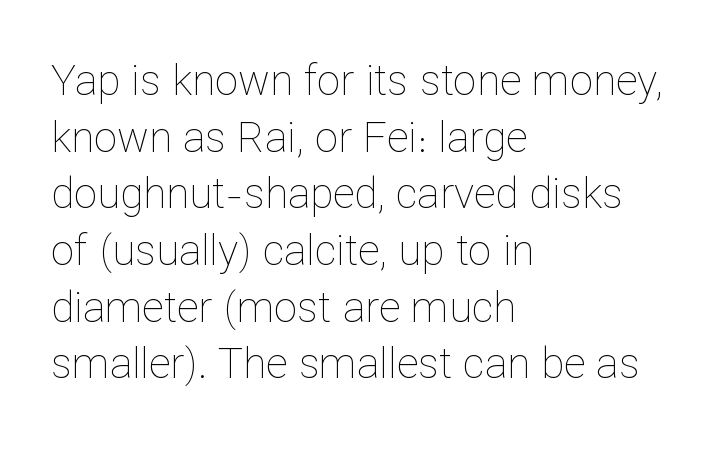
Q: Is the text bold? A: No.
Q: Is the text italic (slanted)? A: No, it is upright.
Q: Is the text underlined? A: No.
Q: How is the paragraph aligned? A: Left-aligned.
Q: Is the spacing between letters normal or unusually wide? A: Normal.
Q: Is the spacing between lines tight, normal or loose? A: Normal.
Q: Width (condensed, normal, or wide)? A: Normal.
Q: Stroke contrast? A: Low.
Q: x-height? A: Medium.
Q: Monospaced? A: No.
